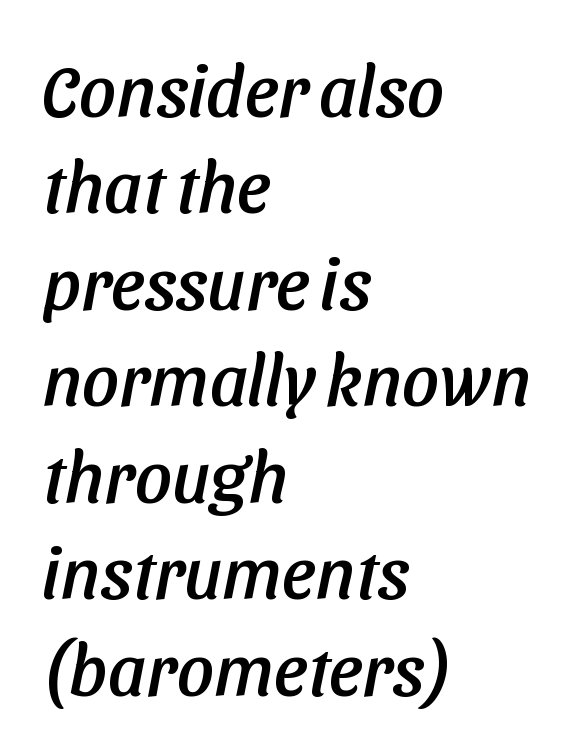
Which margin do the lines hug? The left one — the right edge is uneven. Baseline-to-baseline distance is the conventional proportion of letter height. You could call the tracking neutral — neither tight nor loose. Nobody drew a line under any word here.
